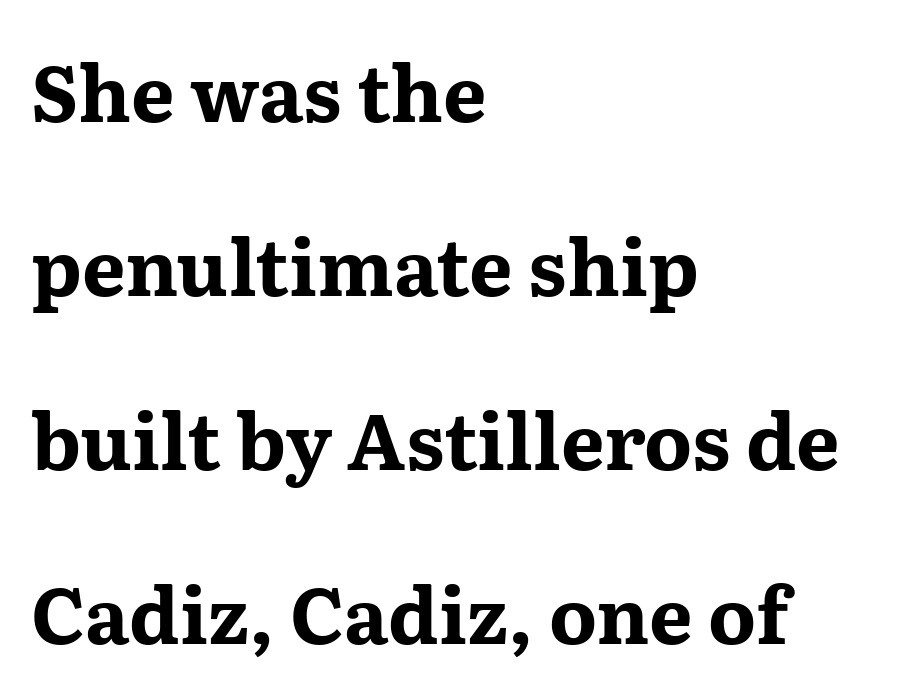
{"serif": "yes", "italic": "no", "bold": "yes", "weight": "bold", "width": "wide", "stroke_contrast": "medium", "x_height": "medium", "monospaced": "no", "underline": "no", "align": "left", "line_spacing": "loose", "line_spacing_ratio": 2.26, "letter_spacing": "normal", "letter_spacing_em": 0.0, "glyph_px": 77}
